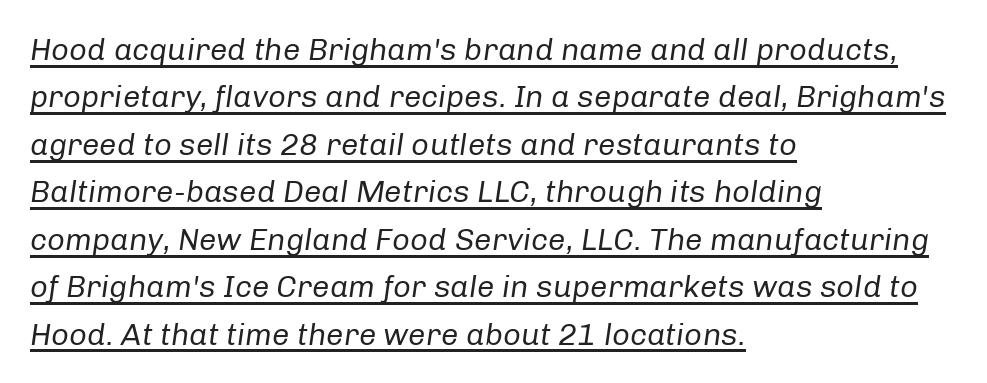
There's an unmistakable incline to the writing here. Ink coverage per letter is moderate at most. The passage is arranged the way most books set body copy — flush left. Nothing unusual about the tracking: characters are spaced as the font intends. A rule runs beneath these lines of type. Character widths vary here, with narrow letters taking less room than wide ones.
